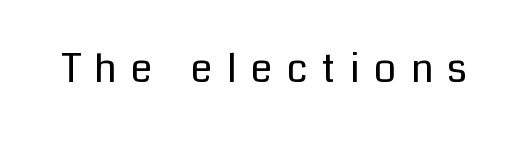
Descender tails drop into unmarked territory. You can tell it's not italic because the verticals are truly vertical. Is the stroke heavy? The answer is a plain regular-or-lighter. Think of a printed novel: that variable character pitch is what you see here. Observe the wide spacing: letters keep a clear distance from each other. Regarding serifs, this sample does without them.
